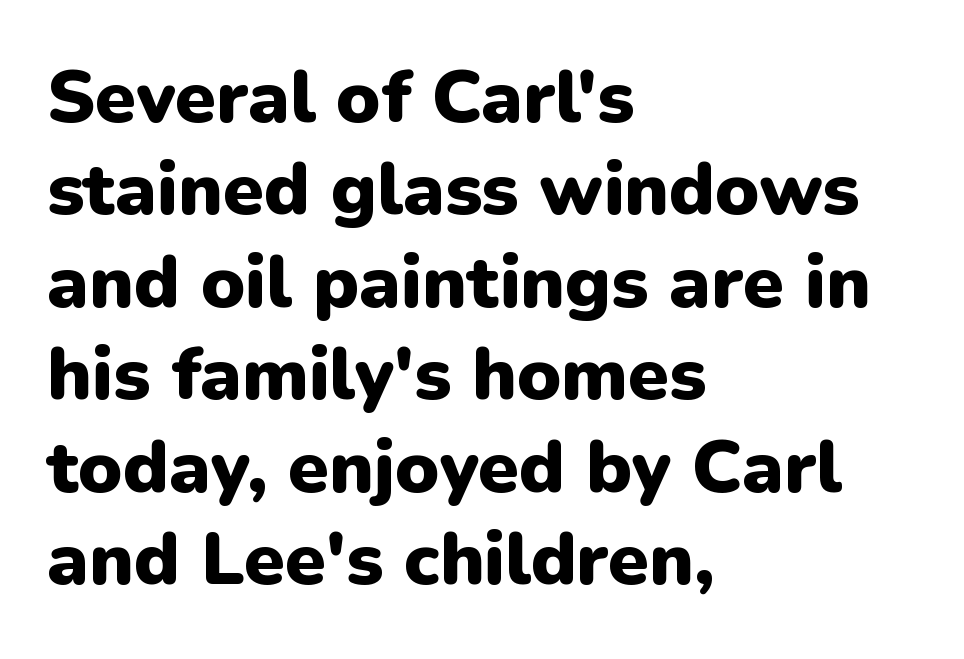
{"serif": "no", "italic": "no", "bold": "yes", "weight": "heavy", "width": "normal", "stroke_contrast": "low", "x_height": "medium", "monospaced": "no", "underline": "no", "align": "left", "line_spacing": "normal", "line_spacing_ratio": 1.25, "letter_spacing": "normal", "letter_spacing_em": 0.0, "glyph_px": 74}
